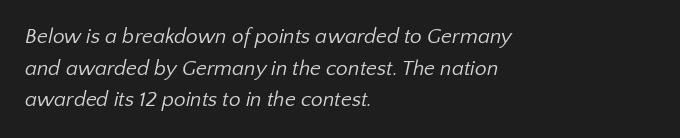
Is the stroke heavy? The answer is a plain regular-or-lighter. A bare baseline throughout the passage. The rows are spaced the way most documents space them. Leftover space on each line is placed entirely after the last word.
